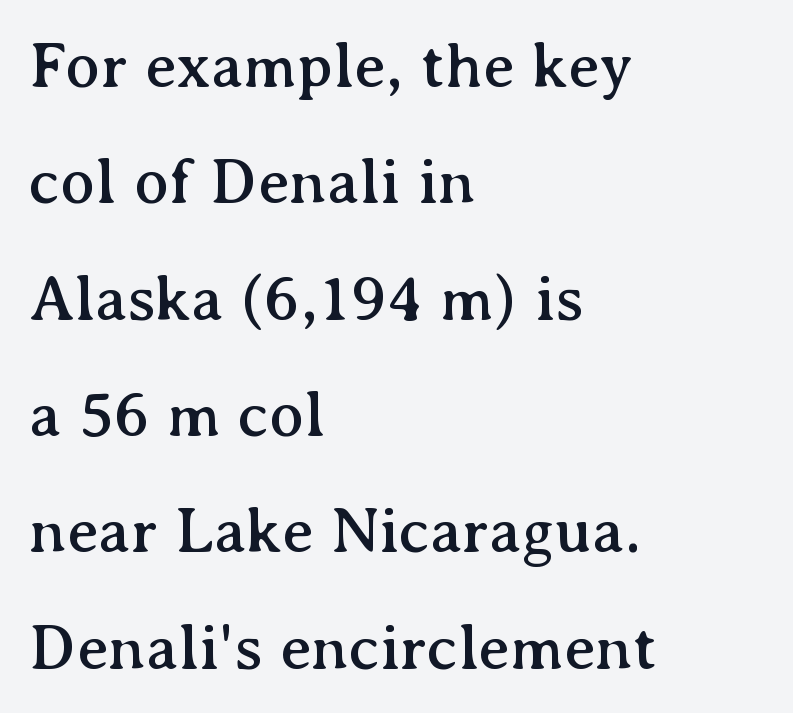
Q: Is the text italic (slanted)? A: No, it is upright.
Q: Is the typeface a serif or a sans-serif typeface? A: Serif.
Q: Is the text underlined? A: No.
Q: How is the paragraph aligned? A: Left-aligned.
Q: Is the spacing between letters normal or unusually wide? A: Normal.
Q: Width (condensed, normal, or wide)? A: Normal.
Q: Stroke contrast? A: Medium.
Q: x-height? A: Medium.
Q: Monospaced? A: No.
